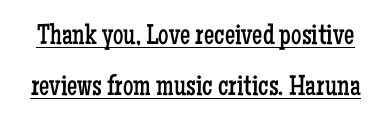
The image shows 29 px regular-weight, condensed serif type, upright; set line spacing 1.77x, normal letter spacing, underlined; low stroke contrast and a medium x-height.
